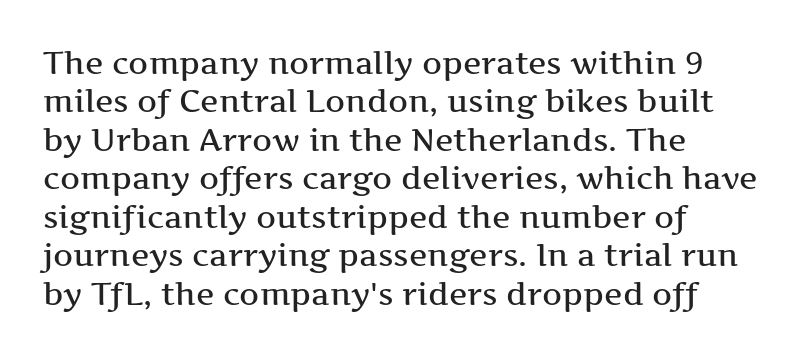
The image shows 31 px wide serif type, upright; set left-aligned, line spacing 1.24x, normal letter spacing, not underlined; medium stroke contrast and a medium x-height.
